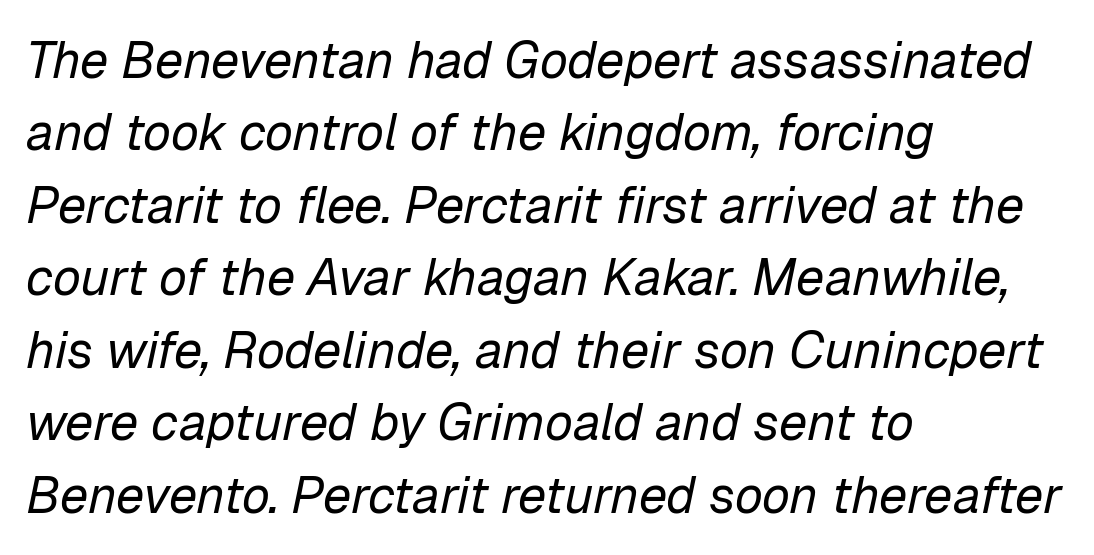
The image shows 51 px regular-weight type, italic (leaning right); set left-aligned, normal line spacing (1.42x), normal letter spacing, not underlined; low stroke contrast and a medium x-height.
